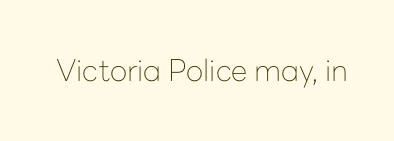
{"serif": "no", "italic": "no", "bold": "no", "weight": "thin", "width": "normal", "stroke_contrast": "low", "x_height": "medium", "monospaced": "no", "underline": "no", "letter_spacing": "normal", "letter_spacing_em": 0.0, "glyph_px": 30}
